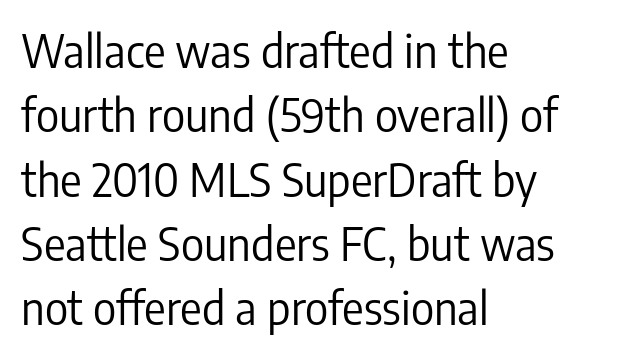
{"serif": "no", "italic": "no", "bold": "no", "weight": "regular", "width": "condensed", "stroke_contrast": "low", "x_height": "medium", "monospaced": "no", "underline": "no", "align": "left", "line_spacing": "normal", "line_spacing_ratio": 1.43, "letter_spacing": "normal", "letter_spacing_em": 0.0, "glyph_px": 45}
